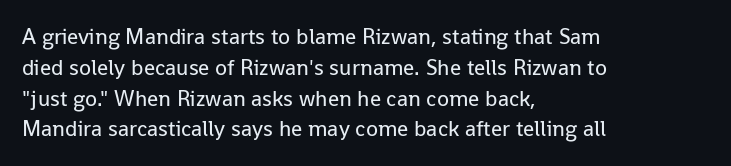
Q: Is the text bold? A: No.
Q: Is the text italic (slanted)? A: No, it is upright.
Q: Is the text underlined? A: No.
Q: How is the paragraph aligned? A: Left-aligned.
Q: Is the spacing between letters normal or unusually wide? A: Normal.
Q: Is the spacing between lines tight, normal or loose? A: Normal.
